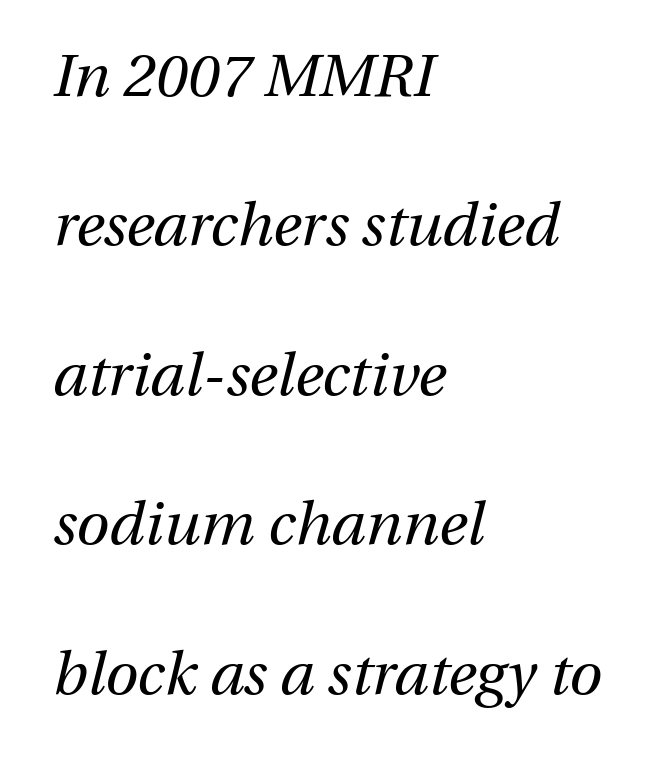
Do the characters align in a grid? No, the font is proportional. The font is comparable to plain body text, perhaps lighter. An italicized treatment has been applied to the whole sample. Spacing between characters is what you'd get straight out of the box. Students, observe: this is what heavily led, spacious text looks like.
